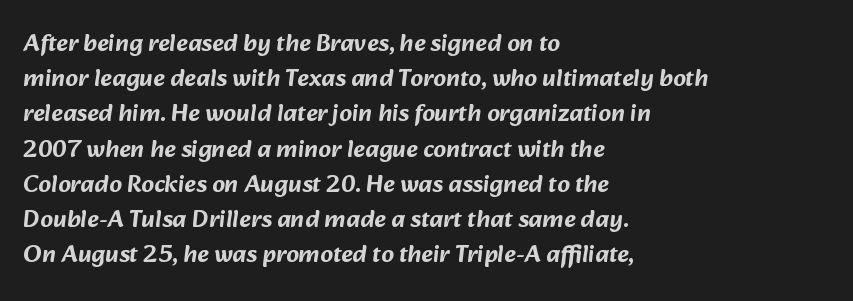
The image shows 25 px text type; set left-aligned, normal line spacing (1.41x), normal letter spacing, not underlined.
